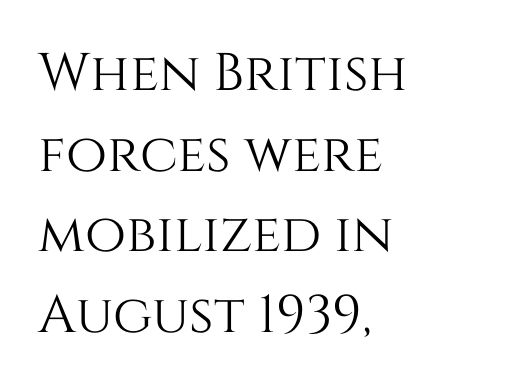
The font's upright variant was chosen for this text. Rule under the text: the space is simply empty. All the whitespace from short lines collects on the right. A typesetter would call this zero additional tracking.
